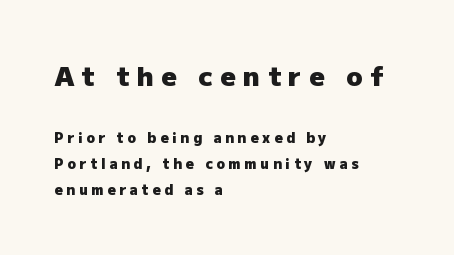
The image shows 27 px bold type, upright; set left-aligned, line spacing 1.87x, unusually wide letter spacing (+0.27 em), not underlined; the first (top) block is 1.93x larger.
